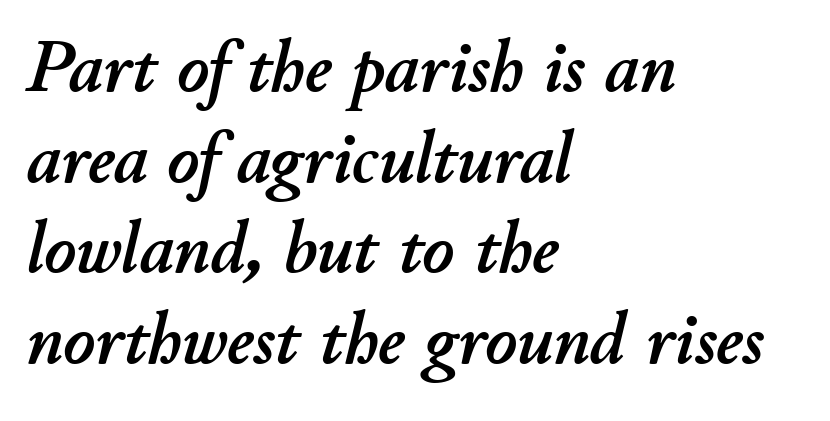
The image shows 75 px text type, italic (leaning right); set left-aligned, line spacing 1.21x, normal letter spacing, not underlined; low stroke contrast and a small x-height.
